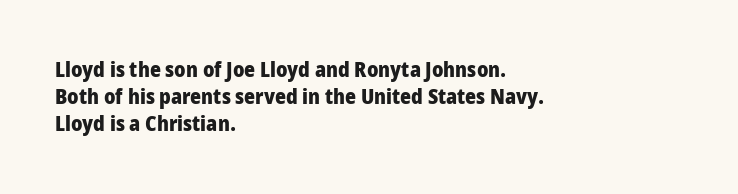
Which margin do the lines hug? The left one — the right edge is uneven. The foot of each line stays bare and open. Strokes here are thick enough to call this a true bold. Does the lettering tilt? It doesn't — this is upright. You could call the tracking neutral — neither tight nor loose. Interline gaps are of average width in this sample.
